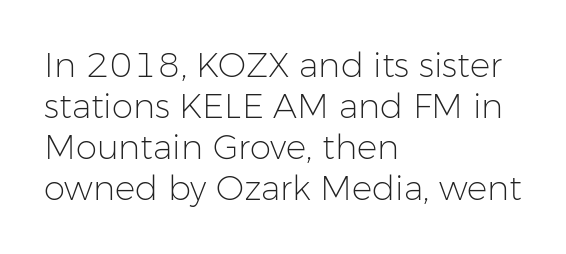
Q: Is the text bold? A: No.
Q: Is the text italic (slanted)? A: No, it is upright.
Q: Is the typeface a serif or a sans-serif typeface? A: Sans-serif.
Q: Is the text underlined? A: No.
Q: How is the paragraph aligned? A: Left-aligned.
Q: Is the spacing between letters normal or unusually wide? A: Normal.
Q: Width (condensed, normal, or wide)? A: Normal.
Q: Stroke contrast? A: Low.
Q: x-height? A: Medium.
Q: Monospaced? A: No.
